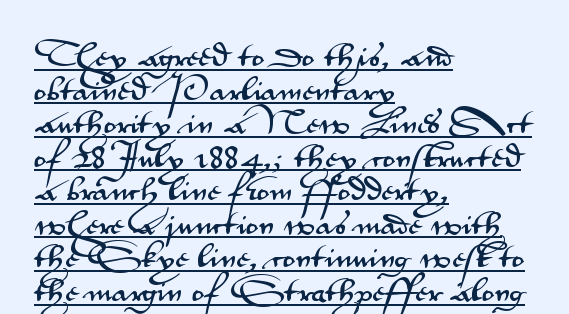
Q: Is the text italic (slanted)? A: Yes.
Q: Is the text underlined? A: Yes.
Q: How is the paragraph aligned? A: Left-aligned.
Q: Is the spacing between letters normal or unusually wide? A: Normal.
Q: Is the spacing between lines tight, normal or loose? A: Normal.
